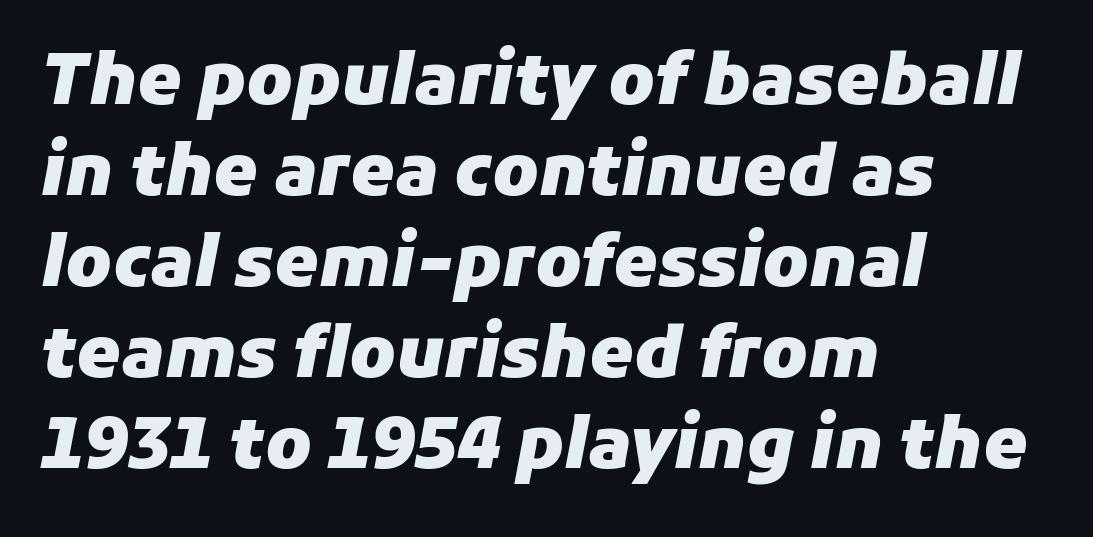
{"italic": "yes", "lean": "right", "slant_degrees": 11, "bold": "yes", "weight": "heavy", "width": "normal", "stroke_contrast": "low", "x_height": "medium", "monospaced": "no", "underline": "no", "align": "left", "line_spacing": "normal", "line_spacing_ratio": 1.3, "letter_spacing": "normal", "letter_spacing_em": 0.0, "glyph_px": 70}
